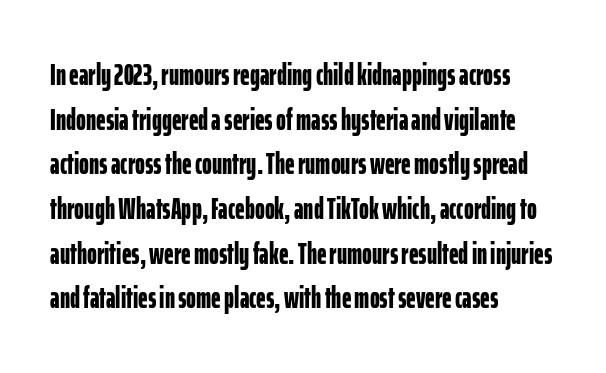
Type style note: lacks serifs. A typesetter would call this proportional, since set widths differ per character. Designer's note — italics off, roman on. Weight check: bold — yes, fully. This sample keeps an unexceptional amount of space between lines.
